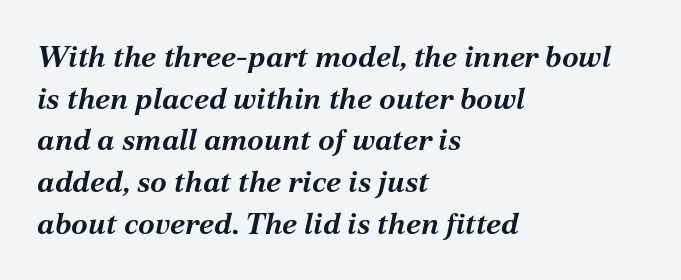
Pretty heavy lettering here — definitely bold. Spacing verdict: proportional, widths tailored to each character. Yep, that's italic — everything's leaning. Each word holds together tightly as a unit, with standard inter-letter gaps.
